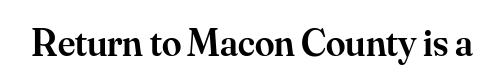
Q: Is the text bold? A: Semi-bold.
Q: Is the text italic (slanted)? A: No, it is upright.
Q: Is the typeface a serif or a sans-serif typeface? A: Serif.
Q: Is the text underlined? A: No.
Q: Is the spacing between letters normal or unusually wide? A: Normal.
Q: Width (condensed, normal, or wide)? A: Normal.
Q: Stroke contrast? A: Medium.
Q: x-height? A: Small.
Q: Monospaced? A: No.
